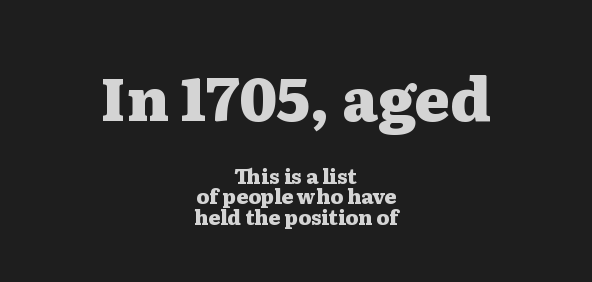
The image shows 60 px heavy, wide serif type, upright; set centered, tight line spacing (1.03x), normal letter spacing, not underlined; the first (top) block is 3.0x larger; medium stroke contrast and a medium x-height.
